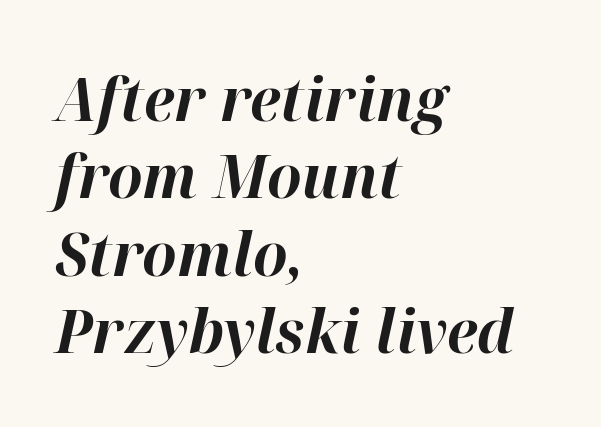
Here the designer chose a conventional face with non-uniform glyph widths. Each word holds together tightly as a unit, with standard inter-letter gaps. These lines were composed using italics. Plain, unruled lines of type. Notice how descenders clear the ascenders below comfortably — that's standard leading. One-word summary of the alignment: left.
